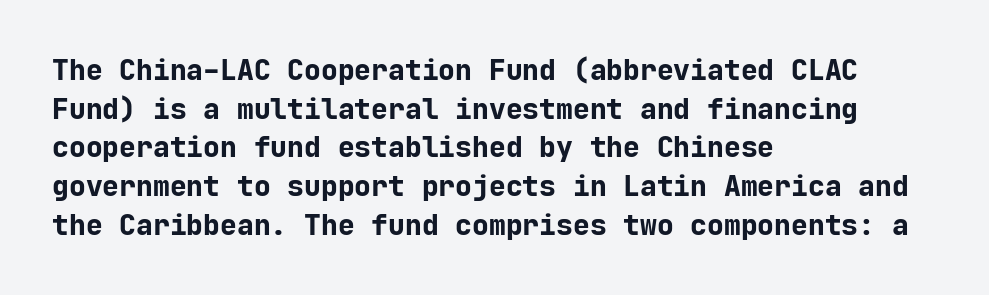
Q: Is the text bold? A: Yes.
Q: Is the text italic (slanted)? A: No, it is upright.
Q: Is the typeface a serif or a sans-serif typeface? A: Sans-serif.
Q: Is the text underlined? A: No.
Q: How is the paragraph aligned? A: Left-aligned.
Q: Is the spacing between letters normal or unusually wide? A: Normal.
Q: Is the spacing between lines tight, normal or loose? A: Normal.
Q: Width (condensed, normal, or wide)? A: Normal.
Q: Stroke contrast? A: Low.
Q: x-height? A: Medium.
Q: Monospaced? A: Yes.
